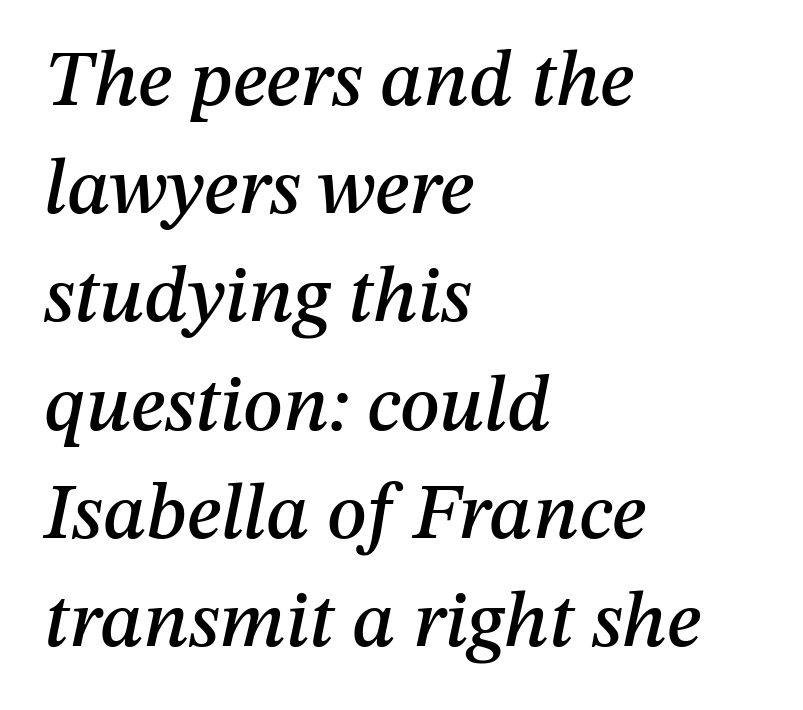
Q: Is the text italic (slanted)? A: Yes, it leans right by about 12 degrees.
Q: Is the text underlined? A: No.
Q: How is the paragraph aligned? A: Left-aligned.
Q: Is the spacing between letters normal or unusually wide? A: Normal.
Q: Is the spacing between lines tight, normal or loose? A: Normal.
Q: Width (condensed, normal, or wide)? A: Normal.
Q: Stroke contrast? A: Medium.
Q: x-height? A: Medium.
Q: Monospaced? A: No.
